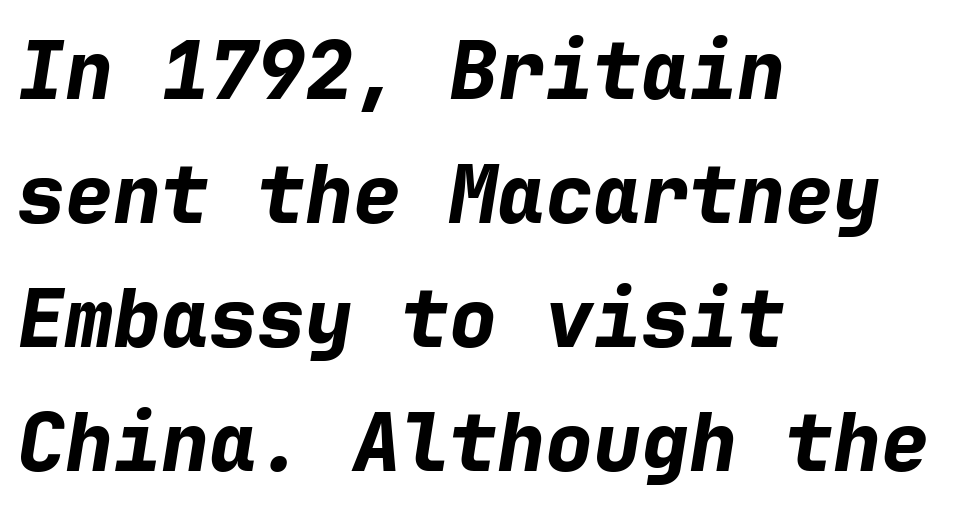
A full-strength bold gives these letters their thick strokes. Letter spacing: default. Letters rest on an invisible, unmarked baseline. Reading down the block, your eye returns to a fixed left position each line.
